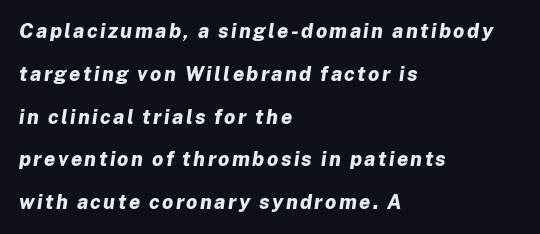
What weight is shown? A full bold with thick strokes. Designer's note — italics engaged. Visually the block forms a straight wall on the left and a jagged coastline on the right. The words here are not underlined.
